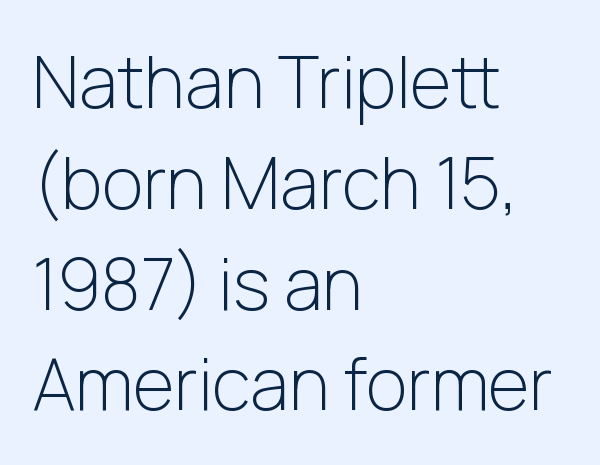
Think standard paragraph weight, or any step lighter than that. This sample keeps an unexceptional amount of space between lines. Letter spacing: default. These lines are rendered in a variable-pitch font.
